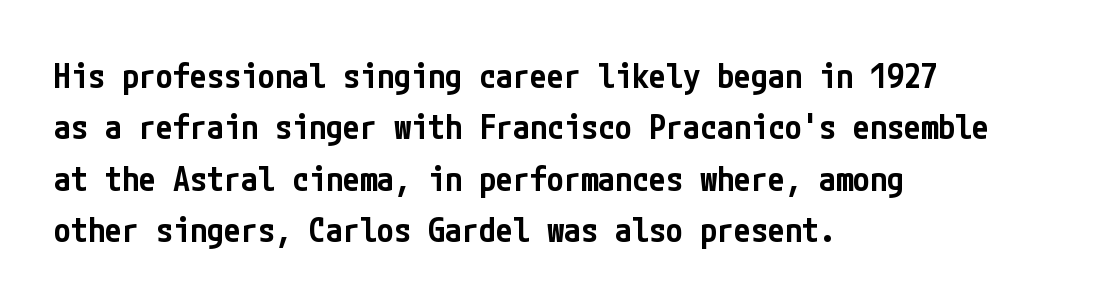
Q: Is the text bold? A: Semi-bold.
Q: Is the text italic (slanted)? A: No, it is upright.
Q: Is the typeface a serif or a sans-serif typeface? A: Sans-serif.
Q: Is the text underlined? A: No.
Q: How is the paragraph aligned? A: Left-aligned.
Q: Is the spacing between letters normal or unusually wide? A: Normal.
Q: Is the spacing between lines tight, normal or loose? A: Normal.
Q: Width (condensed, normal, or wide)? A: Condensed.
Q: Stroke contrast? A: Low.
Q: x-height? A: Medium.
